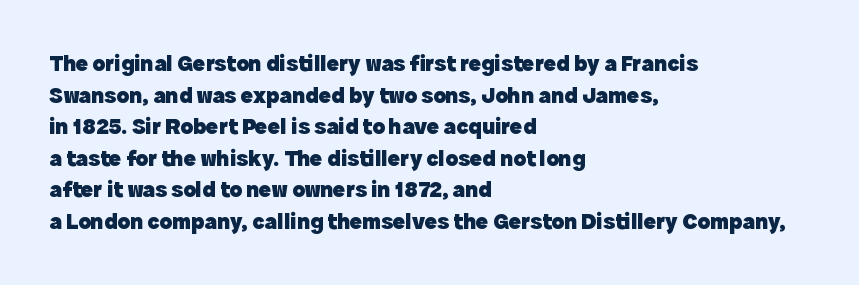
{"italic": "no", "bold": "yes", "underline": "no", "align": "left", "line_spacing": "normal", "line_spacing_ratio": 1.37, "letter_spacing": "normal", "letter_spacing_em": 0.0, "glyph_px": 23}
